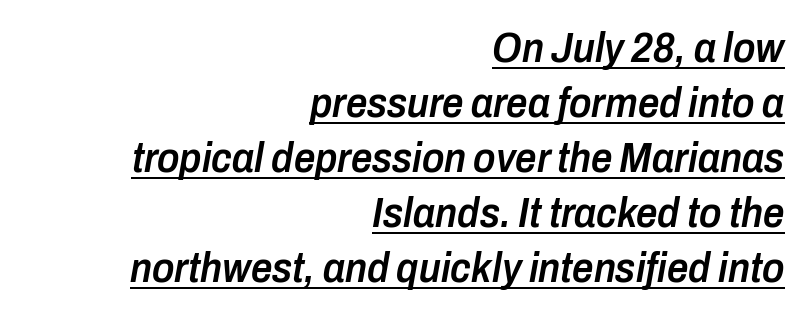
The image shows 42 px semibold, condensed type, italic (leaning right); set right-aligned, normal line spacing (1.31x), normal letter spacing, underlined; low stroke contrast and a medium x-height.
